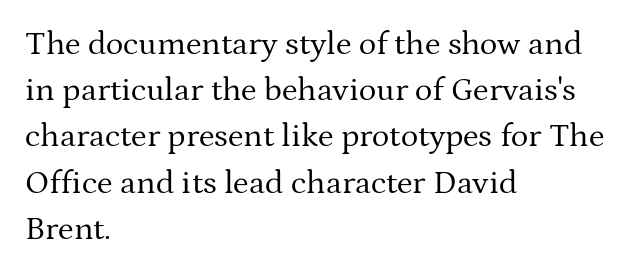
Caption: standard tracking, unaltered. A clean baseline with only descenders dipping below it. A typesetter would mark this as roman, not italic. Stem width sits at or under what a default text font uses. The text block is weighted toward the left margin, trailing off unevenly rightward.
